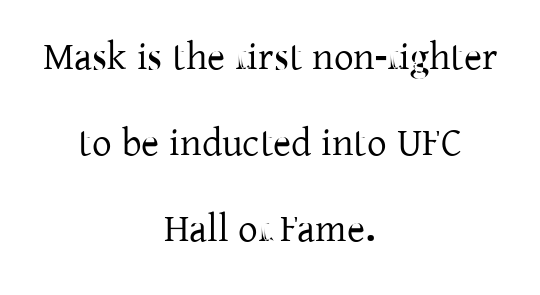
Q: Is the text italic (slanted)? A: No, it is upright.
Q: Is the typeface a serif or a sans-serif typeface? A: Serif.
Q: Is the text underlined? A: No.
Q: How is the paragraph aligned? A: Centered.
Q: Is the spacing between letters normal or unusually wide? A: Normal.
Q: Is the spacing between lines tight, normal or loose? A: Loose.
Q: Width (condensed, normal, or wide)? A: Normal.
Q: Stroke contrast? A: Low.
Q: x-height? A: Medium.
Q: Monospaced? A: No.
